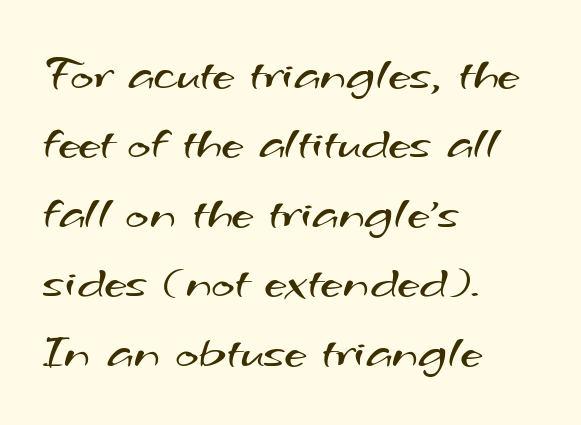
{"serif": "no", "bold": "no", "weight": "regular", "width": "wide", "stroke_contrast": "medium", "x_height": "small", "monospaced": "no", "underline": "no", "align": "left", "line_spacing": "normal", "line_spacing_ratio": 1.39, "letter_spacing": "normal", "letter_spacing_em": 0.0, "glyph_px": 50}
